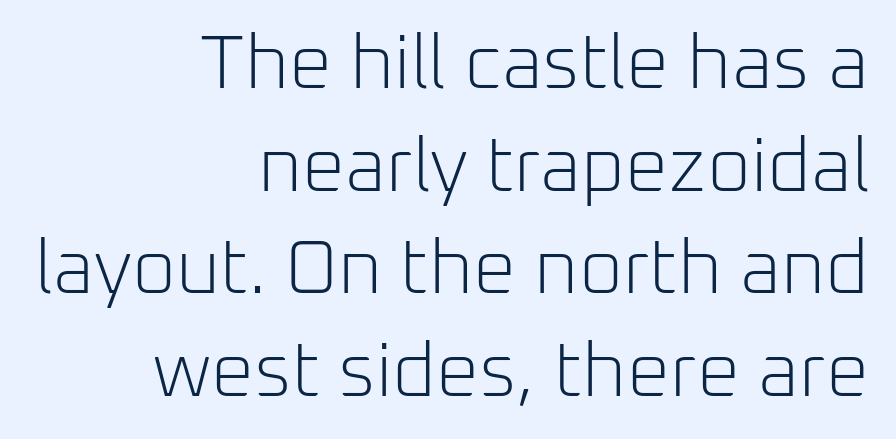
Q: Is the text bold? A: No.
Q: Is the text italic (slanted)? A: No, it is upright.
Q: Is the typeface a serif or a sans-serif typeface? A: Sans-serif.
Q: Is the text underlined? A: No.
Q: How is the paragraph aligned? A: Right-aligned.
Q: Is the spacing between letters normal or unusually wide? A: Normal.
Q: Is the spacing between lines tight, normal or loose? A: Normal.
Q: Width (condensed, normal, or wide)? A: Normal.
Q: Stroke contrast? A: Low.
Q: x-height? A: Medium.
Q: Monospaced? A: No.
